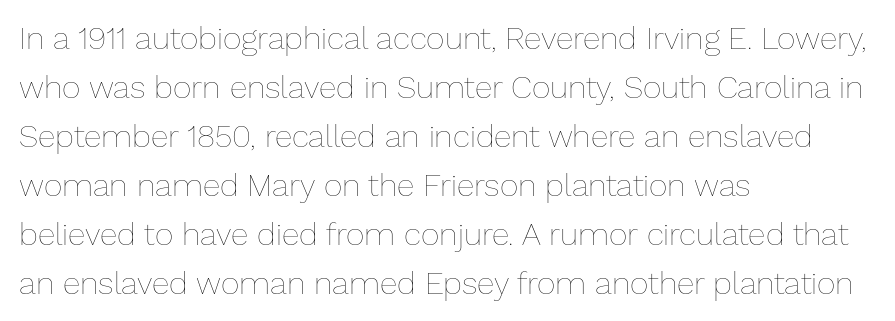
The image shows 32 px thin type, upright; set left-aligned, normal line spacing (1.53x), normal letter spacing, not underlined; low stroke contrast and a medium x-height.
